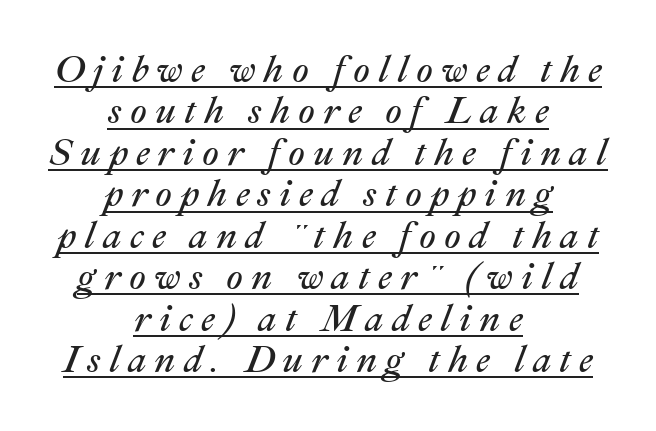
Q: Is the text bold? A: No.
Q: Is the text italic (slanted)? A: Yes, it leans right by about 22 degrees.
Q: Is the text underlined? A: Yes.
Q: How is the paragraph aligned? A: Centered.
Q: Is the spacing between letters normal or unusually wide? A: Unusually wide.
Q: Is the spacing between lines tight, normal or loose? A: Tight.
Q: Width (condensed, normal, or wide)? A: Normal.
Q: Stroke contrast? A: Medium.
Q: x-height? A: Medium.
Q: Monospaced? A: No.
